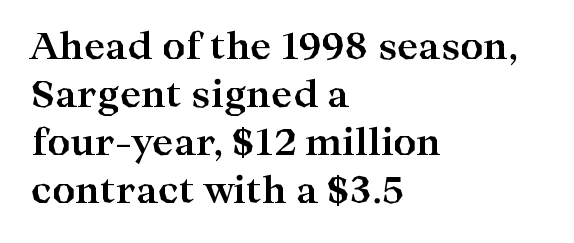
The image shows 36 px bold, wide serif type, upright; set left-aligned, normal line spacing (1.33x), normal letter spacing, not underlined; high stroke contrast and a medium x-height.
